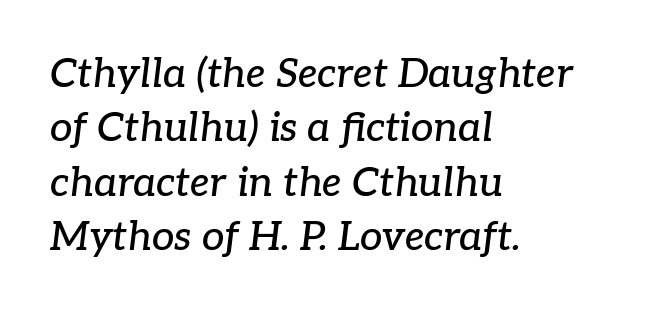
Q: Is the text italic (slanted)? A: Yes, it leans right by about 7 degrees.
Q: Is the typeface a serif or a sans-serif typeface? A: Serif.
Q: Is the text underlined? A: No.
Q: How is the paragraph aligned? A: Left-aligned.
Q: Is the spacing between letters normal or unusually wide? A: Normal.
Q: Is the spacing between lines tight, normal or loose? A: Normal.
Q: Width (condensed, normal, or wide)? A: Normal.
Q: Stroke contrast? A: Low.
Q: x-height? A: Medium.
Q: Monospaced? A: No.
